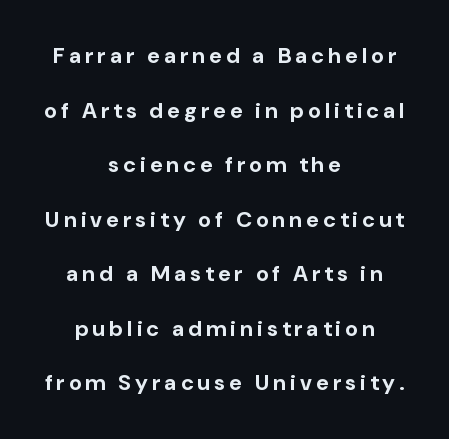
Q: Is the text bold? A: Yes.
Q: Is the text italic (slanted)? A: No, it is upright.
Q: Is the text underlined? A: No.
Q: How is the paragraph aligned? A: Centered.
Q: Is the spacing between lines tight, normal or loose? A: Loose.
